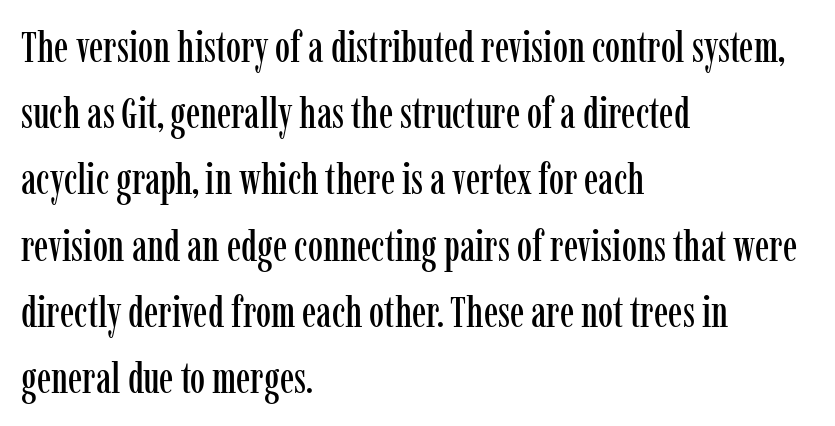
The line texture is even and compact thanks to regular tracking. Every row of glyphs begins at an identical x-position on the left. I'd call this a serif setting — the letters wear small feet. The space directly below the letters is spotless. The vertical gap from one line to the next is medium.
